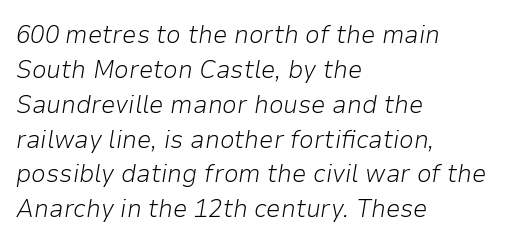
Q: Is the text bold? A: No.
Q: Is the text italic (slanted)? A: Yes, it leans right by about 9 degrees.
Q: Is the text underlined? A: No.
Q: How is the paragraph aligned? A: Left-aligned.
Q: Is the spacing between letters normal or unusually wide? A: Normal.
Q: Is the spacing between lines tight, normal or loose? A: Normal.
